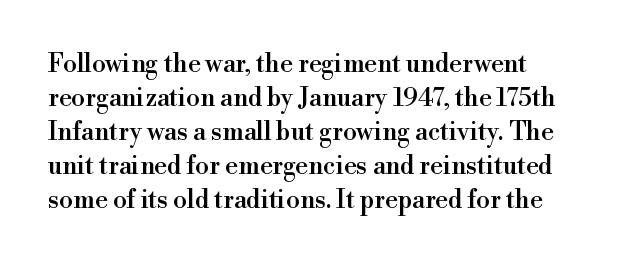
Q: Is the text italic (slanted)? A: No, it is upright.
Q: Is the text underlined? A: No.
Q: How is the paragraph aligned? A: Left-aligned.
Q: Is the spacing between letters normal or unusually wide? A: Normal.
Q: Is the spacing between lines tight, normal or loose? A: Normal.
